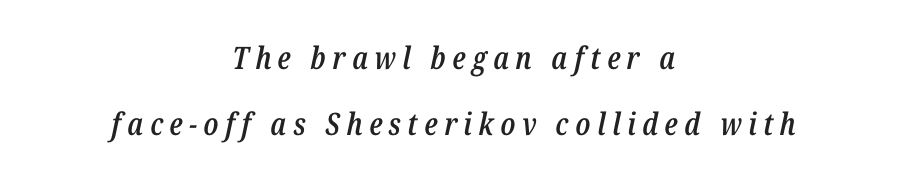
The image shows 31 px semibold, condensed type, italic (leaning right); set centered, loose line spacing (2.14x), unusually wide letter spacing (+0.21 em), not underlined; low stroke contrast and a medium x-height.
